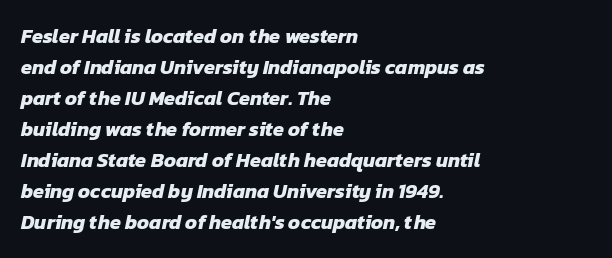
The image shows 20 px bold type; set left-aligned, normal line spacing (1.55x), normal letter spacing, not underlined.
